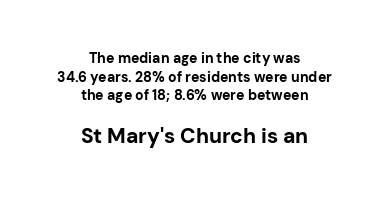
{"italic": "no", "bold": "yes", "underline": "no", "align": "center", "line_spacing": "normal", "line_spacing_ratio": 1.33, "letter_spacing": "normal", "letter_spacing_em": 0.0, "larger_block": "second", "size_ratio": 1.5, "glyph_px": 21}
